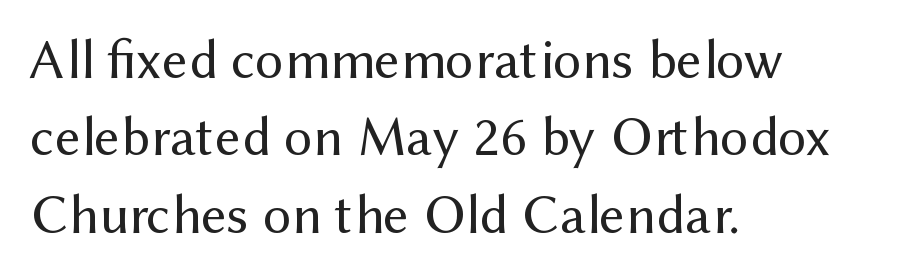
{"serif": "no", "italic": "no", "bold": "no", "weight": "regular", "width": "normal", "stroke_contrast": "medium", "x_height": "medium", "monospaced": "no", "underline": "no", "align": "left", "line_spacing": "normal", "line_spacing_ratio": 1.38, "letter_spacing": "normal", "letter_spacing_em": 0.0, "glyph_px": 56}
